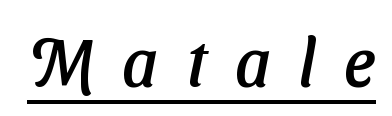
A typesetter would call this proportional, since set widths differ per character. Each line of the rendering has a horizontal stroke beneath the glyphs. The face used here is rendered with a markedly widened letterfit. What kind of face is this? One without serifs — a sans.
